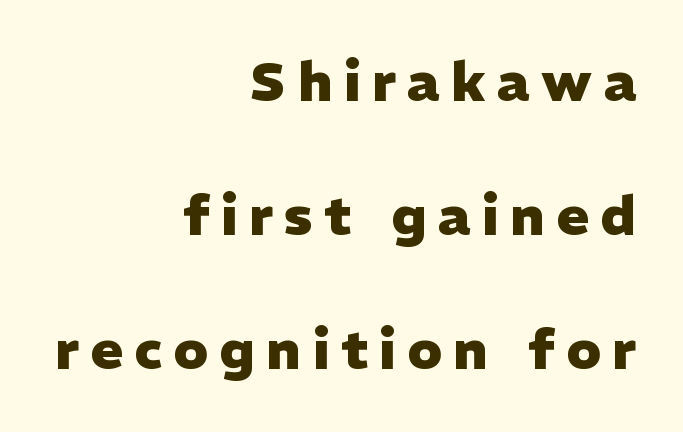
Q: Is the text bold? A: Yes.
Q: Is the text italic (slanted)? A: No, it is upright.
Q: Is the typeface a serif or a sans-serif typeface? A: Sans-serif.
Q: Is the text underlined? A: No.
Q: How is the paragraph aligned? A: Right-aligned.
Q: Is the spacing between letters normal or unusually wide? A: Unusually wide.
Q: Is the spacing between lines tight, normal or loose? A: Loose.
Q: Width (condensed, normal, or wide)? A: Normal.
Q: Stroke contrast? A: Low.
Q: x-height? A: Medium.
Q: Monospaced? A: No.
